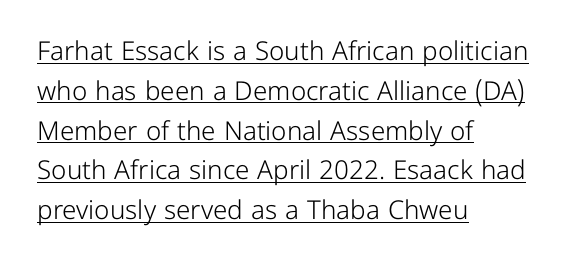
{"italic": "no", "bold": "no", "underline": "yes", "align": "left", "line_spacing": "normal", "line_spacing_ratio": 1.53, "letter_spacing": "normal", "letter_spacing_em": 0.0, "glyph_px": 26}
